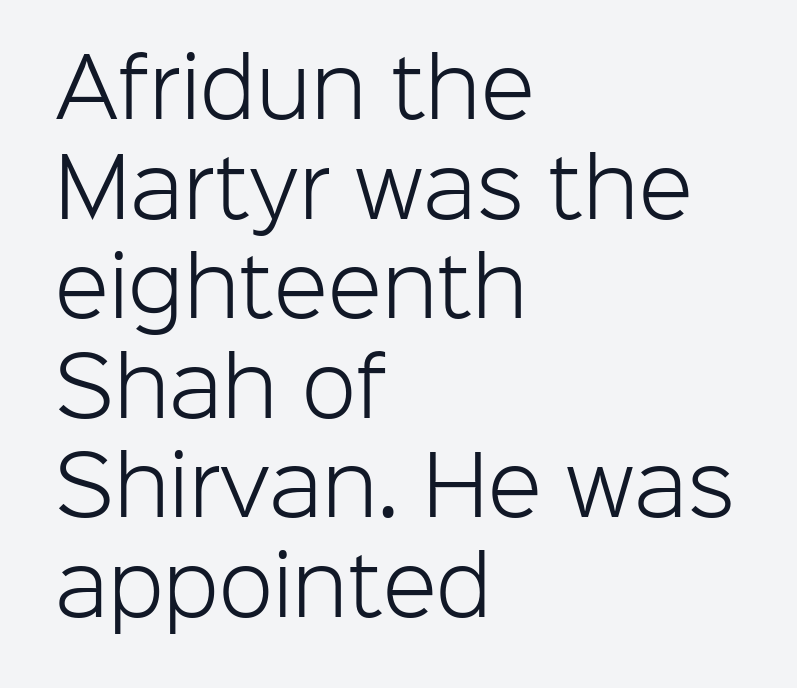
{"serif": "no", "italic": "no", "bold": "no", "weight": "light", "width": "normal", "stroke_contrast": "low", "x_height": "medium", "monospaced": "no", "underline": "no", "align": "left", "line_spacing": "normal", "line_spacing_ratio": 1.26, "letter_spacing": "normal", "letter_spacing_em": 0.0, "glyph_px": 79}
